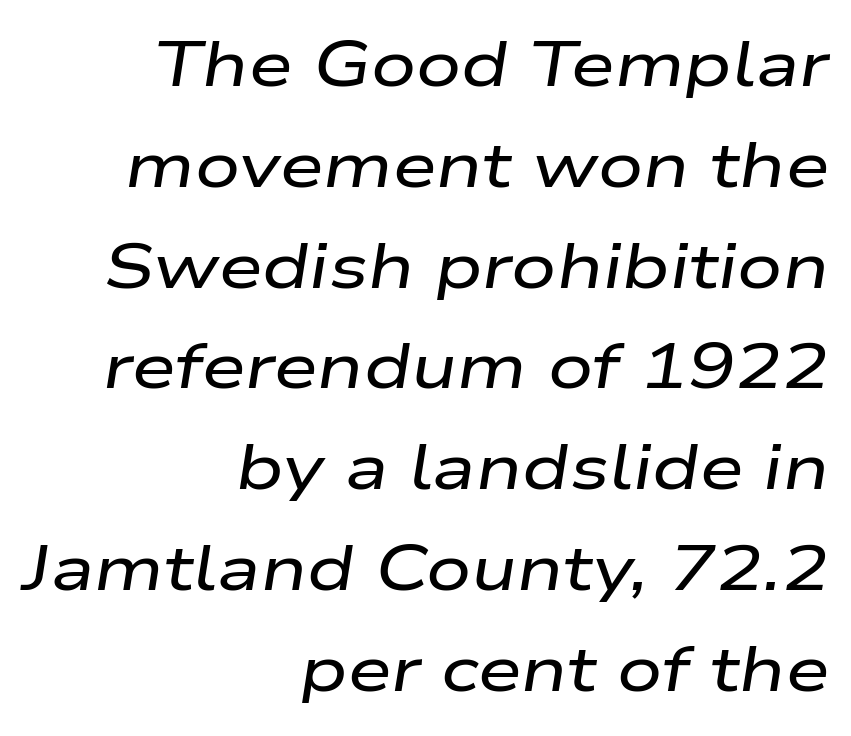
{"italic": "yes", "lean": "right", "slant_degrees": 9, "width": "wide", "stroke_contrast": "low", "x_height": "medium", "monospaced": "no", "underline": "no", "align": "right", "line_spacing": "normal", "line_spacing_ratio": 1.6, "letter_spacing": "normal", "letter_spacing_em": 0.0, "glyph_px": 63}
